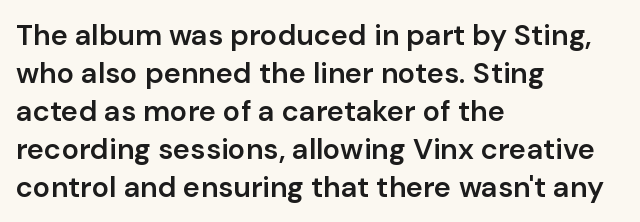
{"serif": "no", "italic": "no", "bold": "semi", "weight": "semibold", "width": "normal", "stroke_contrast": "low", "x_height": "medium", "monospaced": "no", "underline": "no", "align": "left", "line_spacing": "normal", "line_spacing_ratio": 1.31, "letter_spacing": "normal", "letter_spacing_em": 0.0, "glyph_px": 29}
